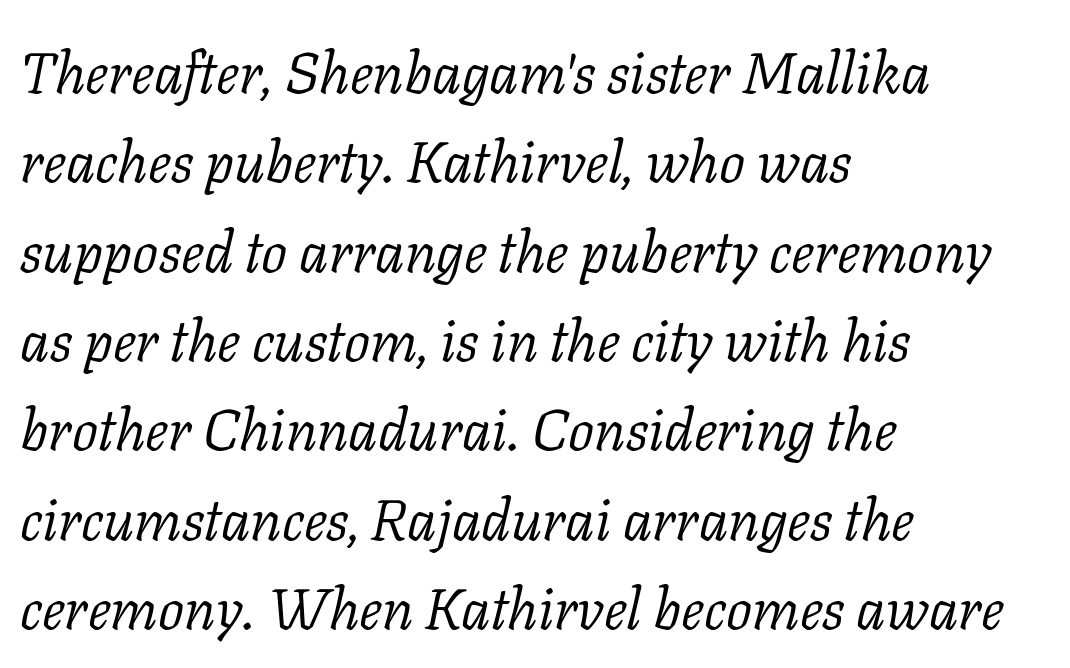
The image shows 58 px light serif type, italic (leaning right); set left-aligned, normal line spacing (1.54x), normal letter spacing, not underlined; low stroke contrast and a medium x-height.
